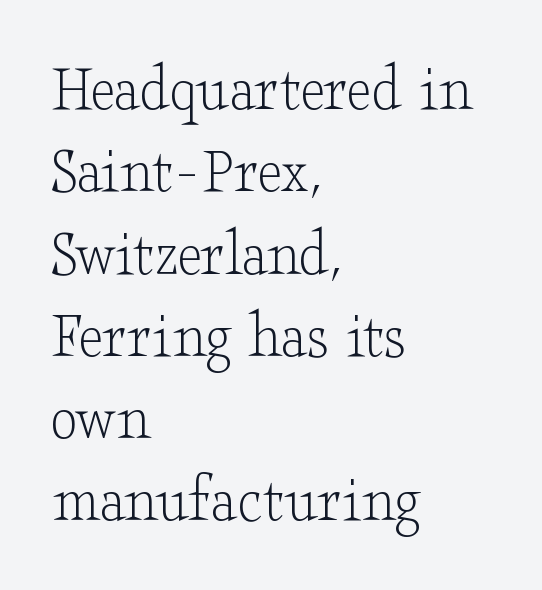
Does the lettering tilt? It doesn't — this is upright. Weight: not bold — regular or lighter. Old-style or modern, the face here clearly has serifs. The gaps between neighbouring characters are ordinary and unremarkable.
